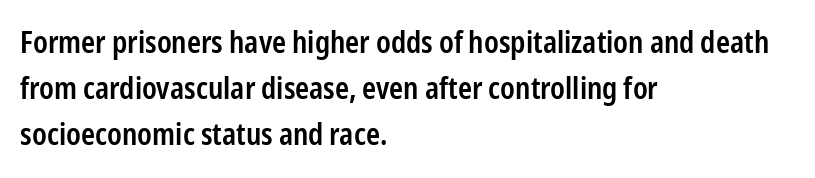
{"serif": "no", "italic": "no", "bold": "semi", "weight": "semibold", "width": "condensed", "stroke_contrast": "low", "x_height": "medium", "monospaced": "no", "underline": "no", "align": "left", "line_spacing": "normal", "line_spacing_ratio": 1.54, "letter_spacing": "normal", "letter_spacing_em": 0.0, "glyph_px": 30}
